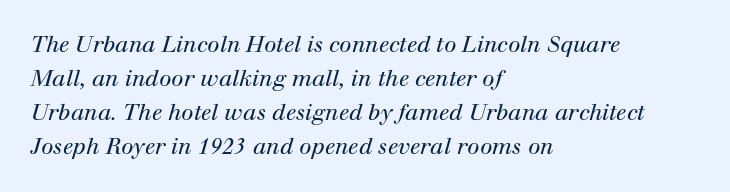
Q: Is the text bold? A: No.
Q: Is the text italic (slanted)? A: Yes, it leans right by about 12 degrees.
Q: Is the text underlined? A: No.
Q: How is the paragraph aligned? A: Left-aligned.
Q: Is the spacing between letters normal or unusually wide? A: Normal.
Q: Is the spacing between lines tight, normal or loose? A: Normal.
